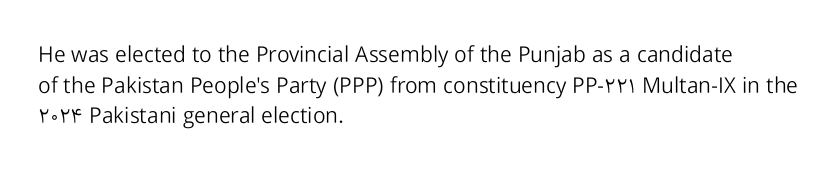
Here the glyphs are tracked normally, forming tight word shapes. This sample keeps an unexceptional amount of space between lines. Every character sits straight up, as roman type does. Each stroke keeps to a modest, everyday thickness or less. This rendering uses left alignment, leaving the right contour irregular. Descenders are the only things crossing below the line.
